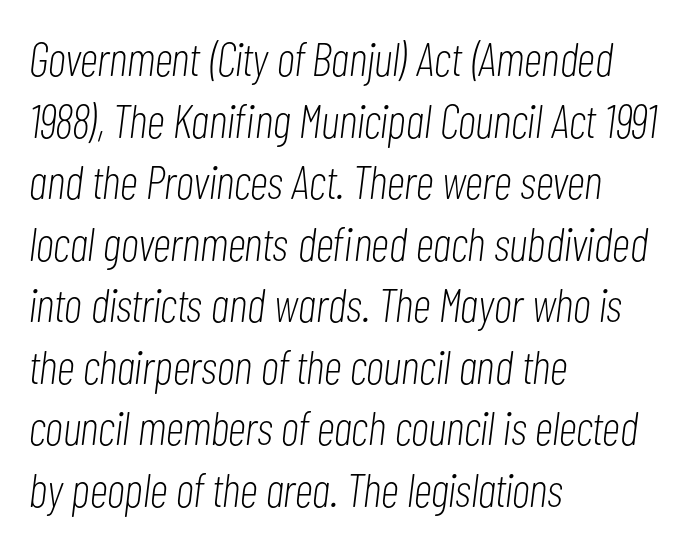
Q: Is the text bold? A: No.
Q: Is the text italic (slanted)? A: Yes, it leans right by about 7 degrees.
Q: Is the text underlined? A: No.
Q: How is the paragraph aligned? A: Left-aligned.
Q: Is the spacing between letters normal or unusually wide? A: Normal.
Q: Is the spacing between lines tight, normal or loose? A: Normal.
Q: Width (condensed, normal, or wide)? A: Condensed.
Q: Stroke contrast? A: Low.
Q: x-height? A: Medium.
Q: Monospaced? A: No.
